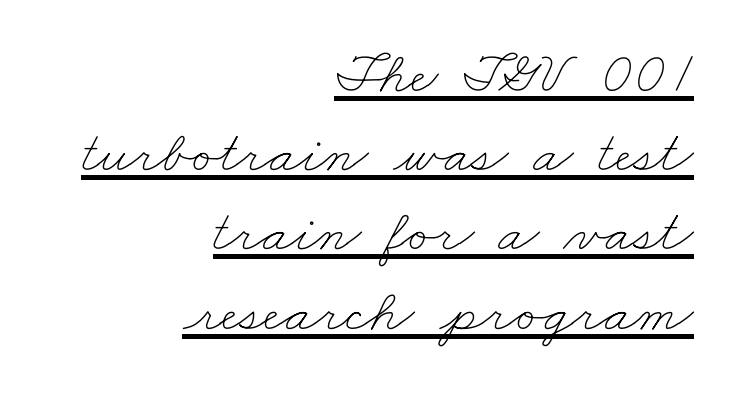
Compared with typical paragraphs, the rows here are spaced about the same. No heavy texture on the line: the type isn't bold. Like a heading marked for emphasis, these lines bear an underscore. Standard letterfit; no display-style spreading of the glyphs. The rag falls on the left side of this text block. The passage shown is typed in a proportional face where columns would drift.
